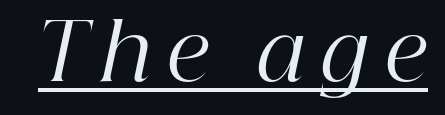
Q: Is the text bold? A: No.
Q: Is the text italic (slanted)? A: Yes, it leans right by about 12 degrees.
Q: Is the typeface a serif or a sans-serif typeface? A: Serif.
Q: Is the text underlined? A: Yes.
Q: Is the spacing between letters normal or unusually wide? A: Unusually wide.
Q: Width (condensed, normal, or wide)? A: Normal.
Q: Stroke contrast? A: High.
Q: x-height? A: Medium.
Q: Monospaced? A: No.
